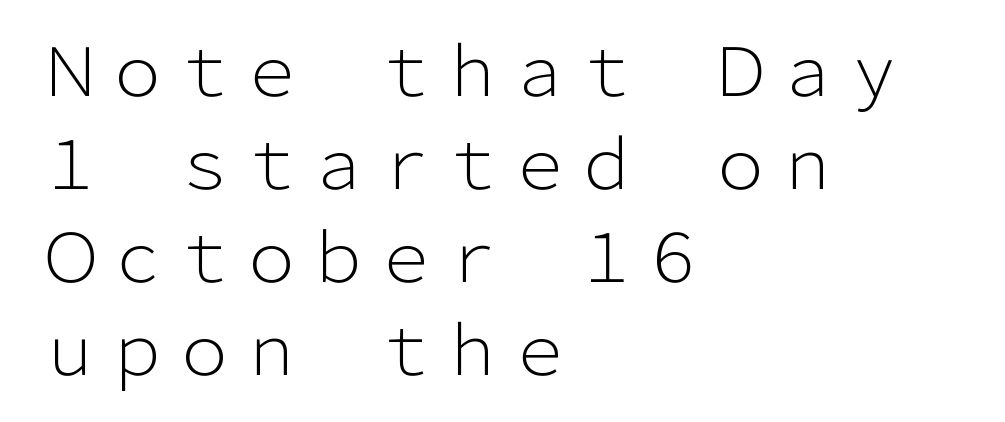
{"serif": "no", "italic": "no", "bold": "no", "weight": "light", "width": "normal", "stroke_contrast": "low", "x_height": "medium", "monospaced": "no", "underline": "no", "align": "left", "line_spacing": "normal", "line_spacing_ratio": 1.39, "letter_spacing": "normal", "letter_spacing_em": 0.0, "glyph_px": 67}
